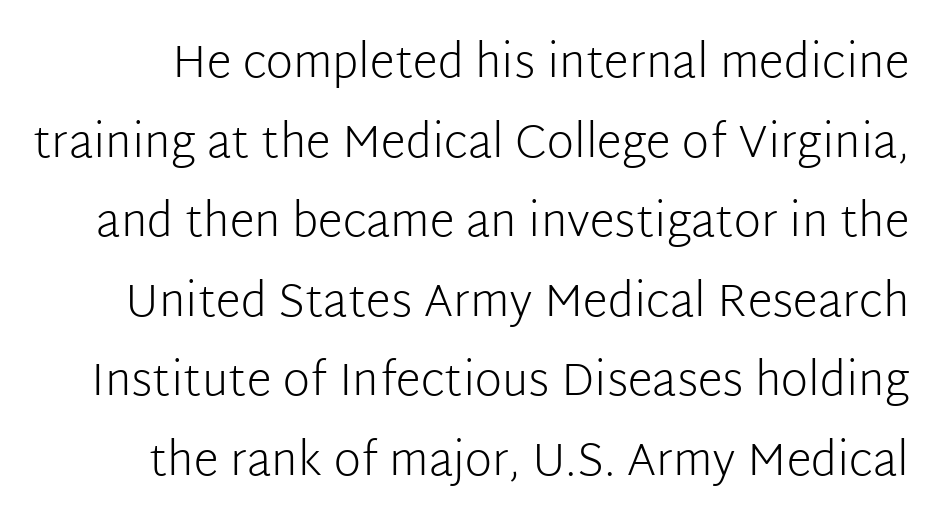
Check where the strokes stop: nothing finishes them off — pure sans. Varying glyph widths throughout — classic text-font behaviour. This is the regular roman posture of the typeface. The strokes carry an ordinary text weight at most. In terms of letterspacing, this is plain default setting. Just letters on the line, the space beneath them empty.
